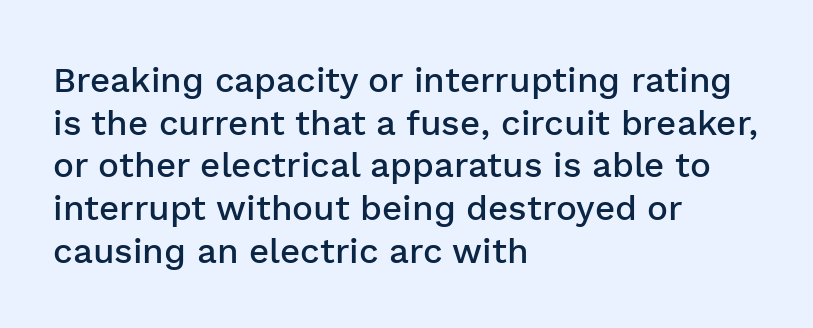
Q: Is the text bold? A: Semi-bold.
Q: Is the text italic (slanted)? A: No, it is upright.
Q: Is the typeface a serif or a sans-serif typeface? A: Sans-serif.
Q: Is the text underlined? A: No.
Q: How is the paragraph aligned? A: Left-aligned.
Q: Is the spacing between letters normal or unusually wide? A: Normal.
Q: Width (condensed, normal, or wide)? A: Normal.
Q: Stroke contrast? A: Low.
Q: x-height? A: Medium.
Q: Monospaced? A: No.
